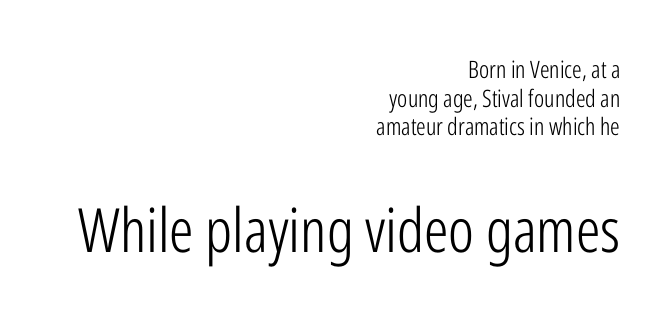
{"serif": "no", "italic": "no", "bold": "no", "weight": "light", "width": "condensed", "stroke_contrast": "low", "x_height": "medium", "monospaced": "no", "underline": "no", "align": "right", "line_spacing_ratio": 1.19, "letter_spacing": "normal", "letter_spacing_em": 0.0, "larger_block": "second", "size_ratio": 2.54, "glyph_px": 61}
